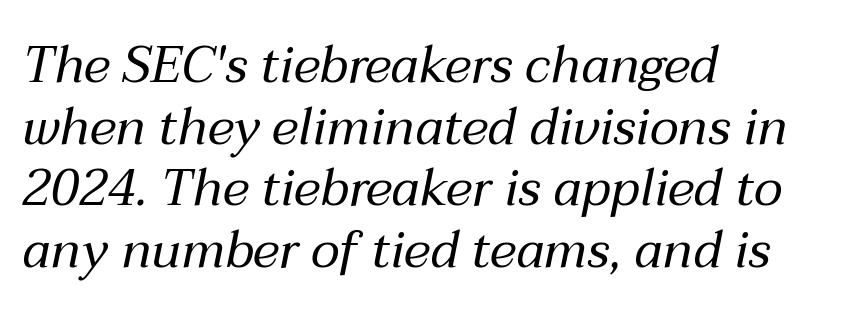
The image shows 51 px regular-weight type, italic (leaning right); set left-aligned, line spacing 1.21x, normal letter spacing, not underlined; medium stroke contrast and a medium x-height.
